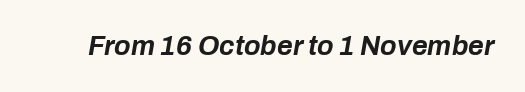
{"italic": "yes", "lean": "right", "slant_degrees": 10, "bold": "yes", "underline": "no", "letter_spacing": "normal", "letter_spacing_em": 0.0, "glyph_px": 27}
